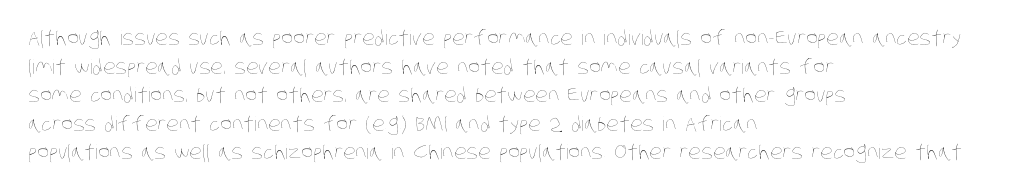
Q: Is the text bold? A: No.
Q: Is the text underlined? A: No.
Q: How is the paragraph aligned? A: Left-aligned.
Q: Is the spacing between letters normal or unusually wide? A: Normal.
Q: Is the spacing between lines tight, normal or loose? A: Normal.
